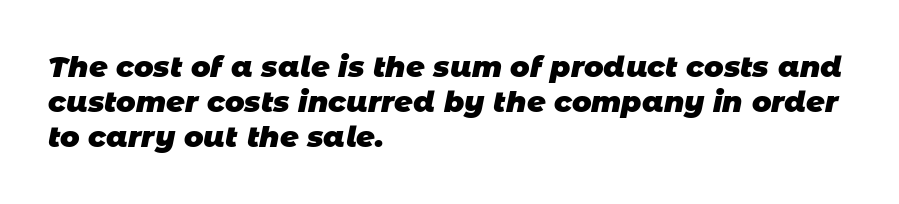
This rendering leaves character spacing at its baseline value. Plain, unruled lines of type. Typesetter's note: full bold, strokes at maximum text heaviness. The lines are quadded left.
